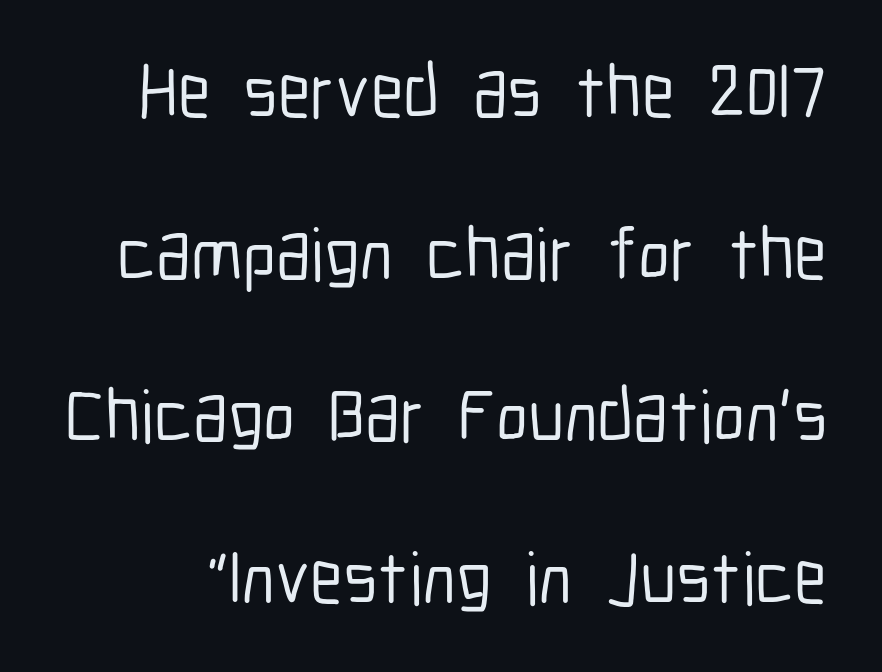
Q: Is the text italic (slanted)? A: No, it is upright.
Q: Is the typeface a serif or a sans-serif typeface? A: Sans-serif.
Q: Is the text underlined? A: No.
Q: Is the spacing between letters normal or unusually wide? A: Normal.
Q: Is the spacing between lines tight, normal or loose? A: Loose.
Q: Width (condensed, normal, or wide)? A: Condensed.
Q: Stroke contrast? A: Low.
Q: x-height? A: Medium.
Q: Monospaced? A: No.
